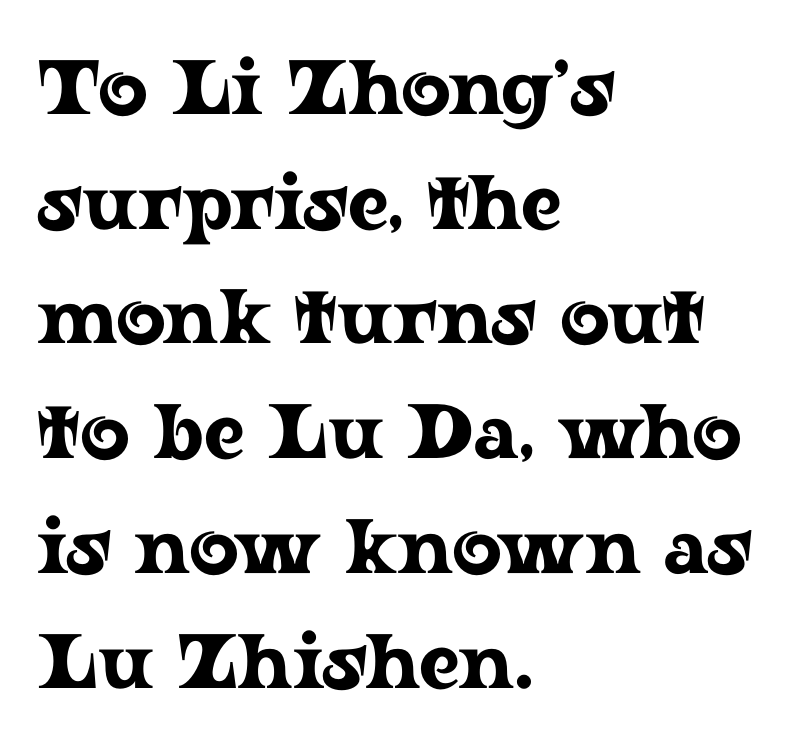
The image shows 77 px wide serif type, upright; set left-aligned, normal line spacing (1.49x), normal letter spacing, not underlined; low stroke contrast and a medium x-height.
